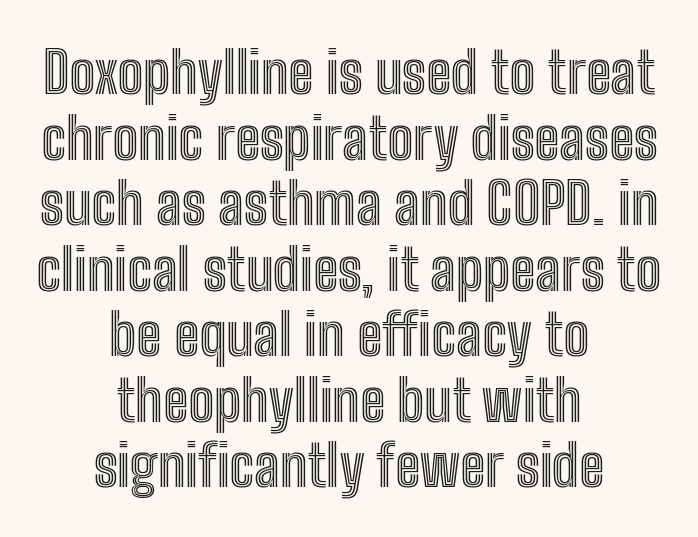
{"italic": "no", "width": "condensed", "x_height": "medium", "monospaced": "no", "underline": "no", "align": "center", "line_spacing": "tight", "line_spacing_ratio": 1.13, "letter_spacing": "normal", "letter_spacing_em": 0.0, "glyph_px": 58}
